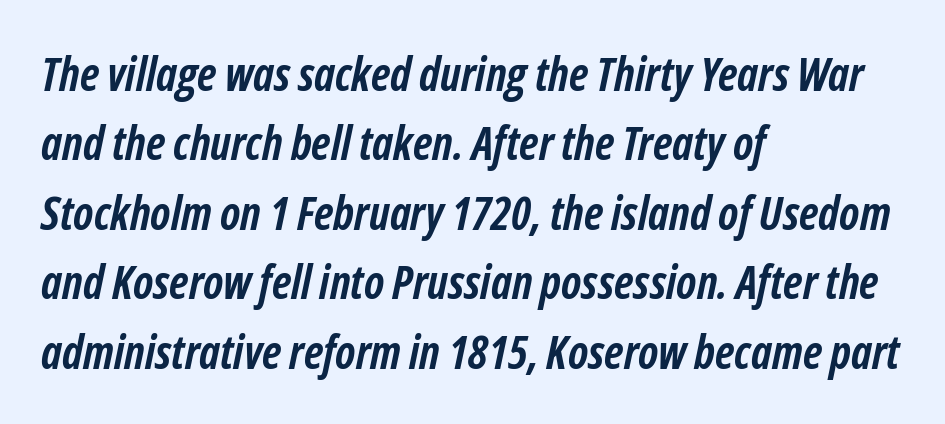
The image shows 46 px semibold, condensed type, italic (leaning right); set left-aligned, normal line spacing (1.51x), normal letter spacing, not underlined; low stroke contrast and a medium x-height.
